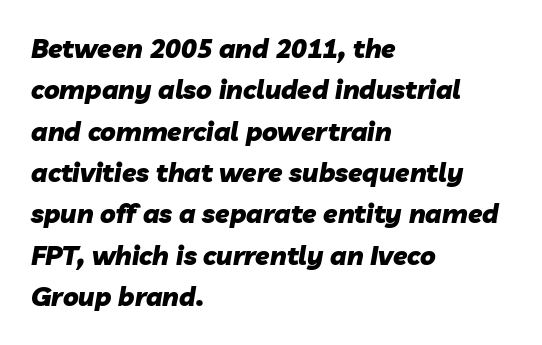
Q: Is the text bold? A: Yes.
Q: Is the text italic (slanted)? A: Yes, it leans right by about 10 degrees.
Q: Is the text underlined? A: No.
Q: How is the paragraph aligned? A: Left-aligned.
Q: Is the spacing between letters normal or unusually wide? A: Normal.
Q: Is the spacing between lines tight, normal or loose? A: Normal.
